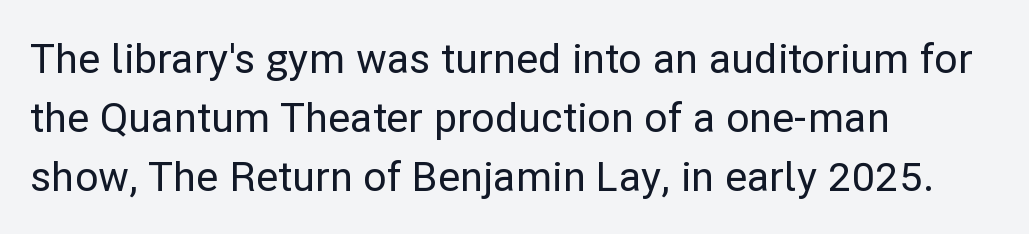
Q: Is the text italic (slanted)? A: No, it is upright.
Q: Is the typeface a serif or a sans-serif typeface? A: Sans-serif.
Q: Is the text underlined? A: No.
Q: How is the paragraph aligned? A: Left-aligned.
Q: Is the spacing between letters normal or unusually wide? A: Normal.
Q: Is the spacing between lines tight, normal or loose? A: Normal.
Q: Width (condensed, normal, or wide)? A: Normal.
Q: Stroke contrast? A: Low.
Q: x-height? A: Medium.
Q: Monospaced? A: No.
